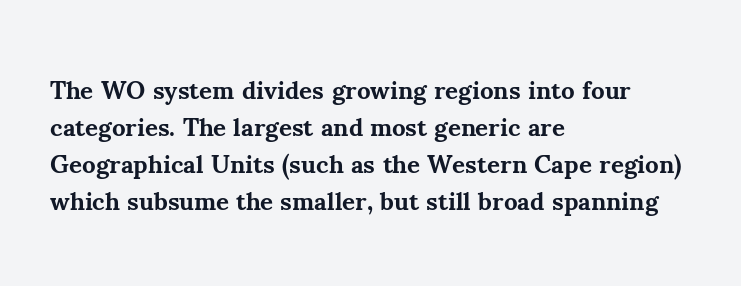
The image shows 25 px bold type, upright; set left-aligned, normal line spacing (1.48x), normal letter spacing, not underlined.
